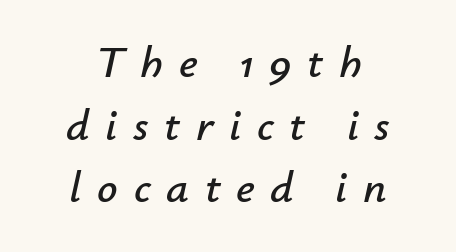
The image shows 45 px text type, italic (leaning right); set centered, normal line spacing (1.39x), unusually wide letter spacing (+0.35 em), not underlined; low stroke contrast and a small x-height.
